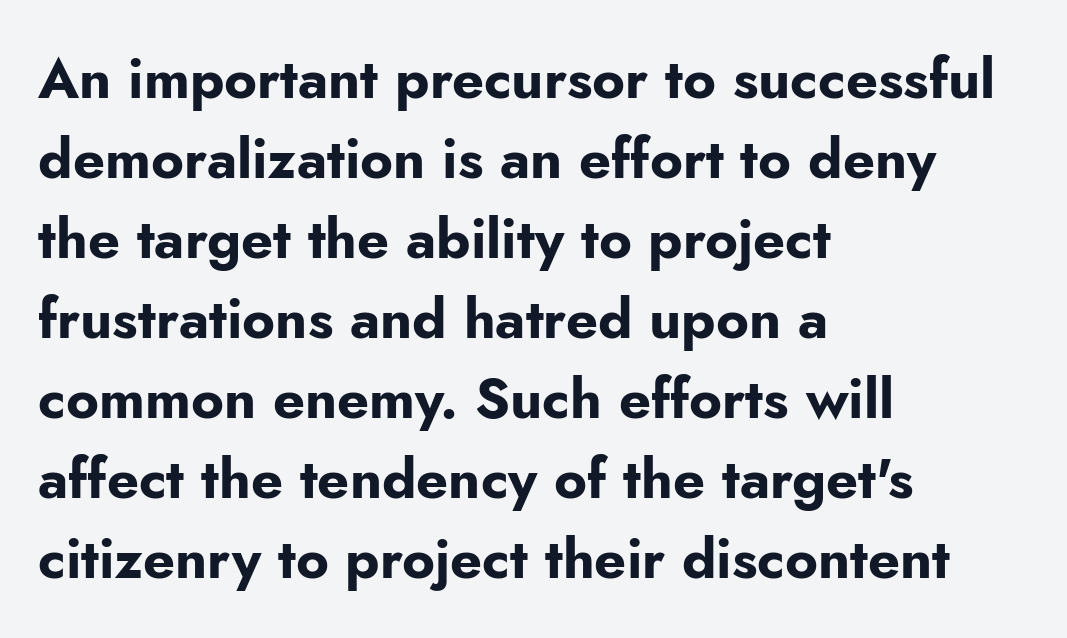
Q: Is the text bold? A: Yes.
Q: Is the text italic (slanted)? A: No, it is upright.
Q: Is the typeface a serif or a sans-serif typeface? A: Sans-serif.
Q: Is the text underlined? A: No.
Q: How is the paragraph aligned? A: Left-aligned.
Q: Is the spacing between letters normal or unusually wide? A: Normal.
Q: Is the spacing between lines tight, normal or loose? A: Normal.
Q: Width (condensed, normal, or wide)? A: Normal.
Q: Stroke contrast? A: Low.
Q: x-height? A: Small.
Q: Monospaced? A: No.
